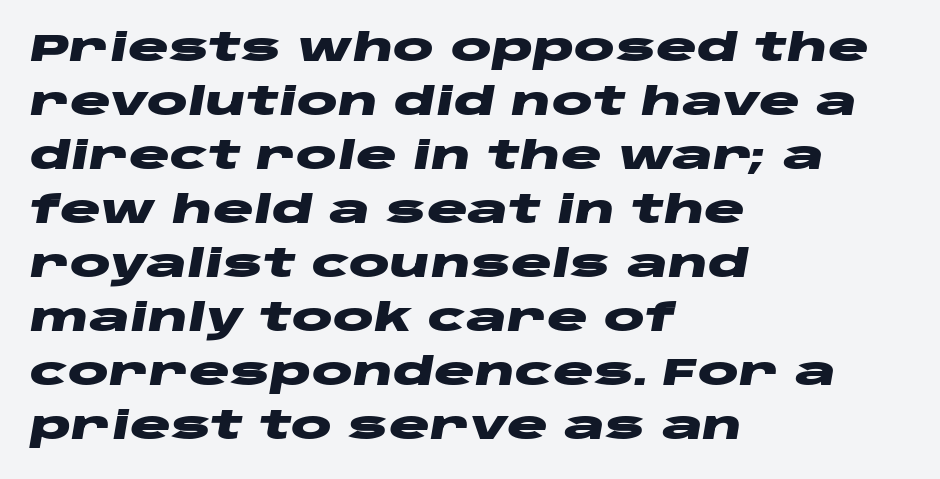
Observe the ordinary spacing: letters are neighbours, not strangers. The face used here has a pronounced slope to its letters. The leading is moderate, giving the passage an even texture. Is this a fixed-width face? No — the glyphs have proportional, varying widths.
